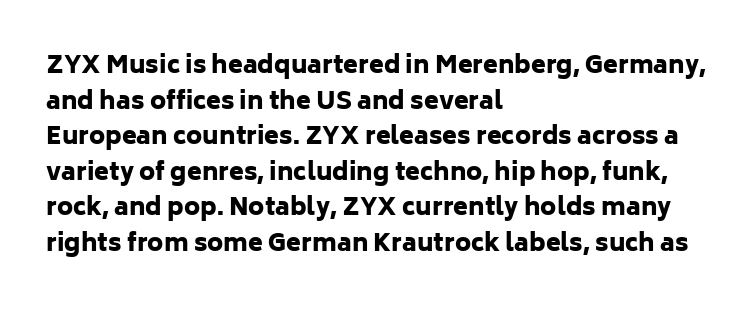
The image shows 24 px bold type, upright; set left-aligned, normal line spacing (1.48x), normal letter spacing, not underlined.
